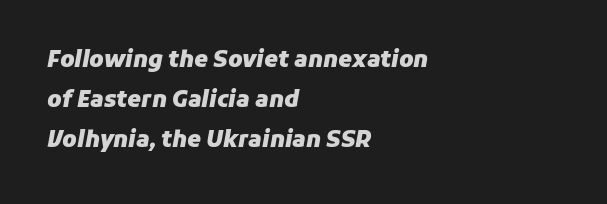
Q: Is the text bold? A: Yes.
Q: Is the text italic (slanted)? A: Yes, it leans right by about 11 degrees.
Q: Is the text underlined? A: No.
Q: How is the paragraph aligned? A: Left-aligned.
Q: Is the spacing between letters normal or unusually wide? A: Normal.
